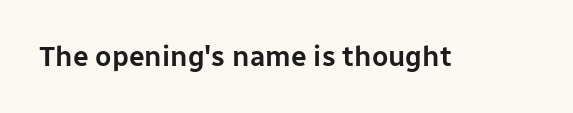
Tracking here is standard; glyphs follow each other at the usual distance. You can tell it's not italic because the verticals are truly vertical. Typographically, this falls in the sans-serif category. The letters advance in unequal steps, a hallmark of proportional type. No word sits above an underline.
